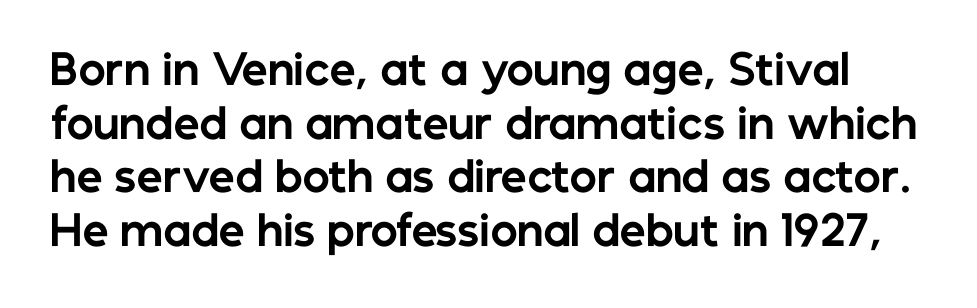
The image shows 41 px bold sans-serif type, upright; set normal line spacing (1.31x), normal letter spacing, not underlined; low stroke contrast and a medium x-height.
